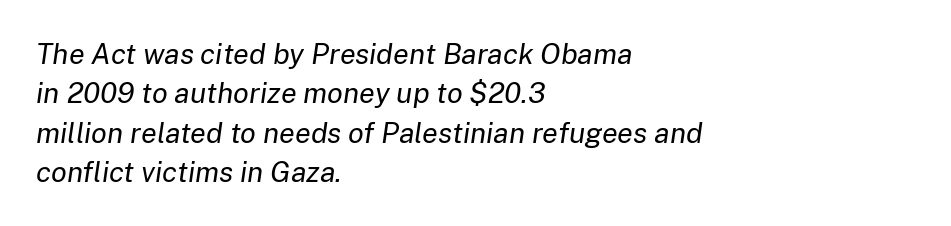
Here the designer chose a conventional face with non-uniform glyph widths. The passage is arranged the way most books set body copy — flush left. Only glyphs here, with clear space below each row. Quick note: italic. What stands out about the letter spacing? Nothing — it is the standard amount.
